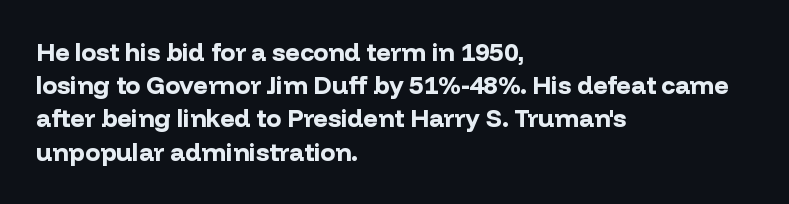
The image shows 25 px bold type, upright; set left-aligned, normal line spacing (1.33x), normal letter spacing, not underlined.
